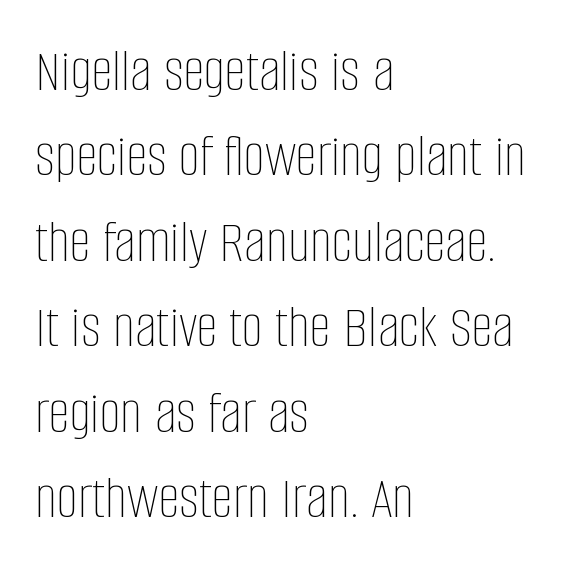
The image shows 61 px thin, condensed type, upright; set left-aligned, normal line spacing (1.4x), normal letter spacing, not underlined; low stroke contrast and a large x-height.
